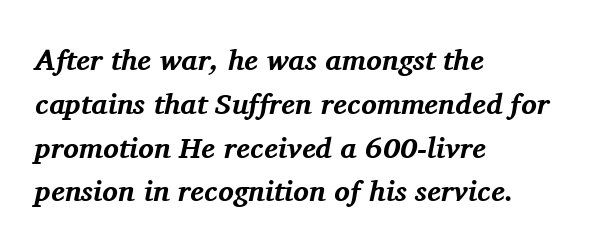
Quick note: italic. Tracking value appears to be zero — textbook default spacing. A dark, heavy texture on the line: the type is bold. The designer left line spacing at the default. The rendering uses natural spacing where letterforms have individual widths.
